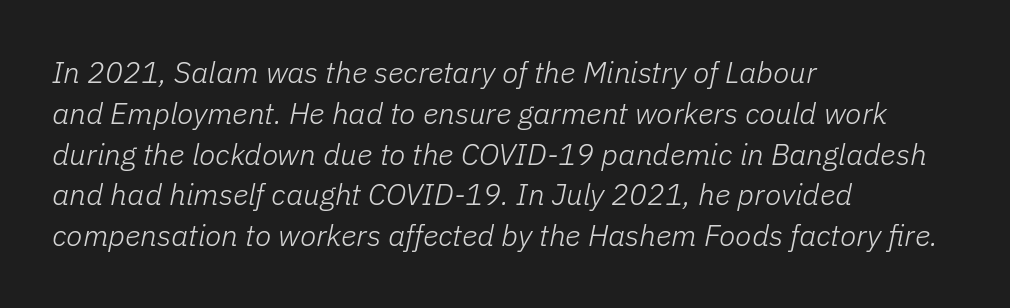
{"italic": "yes", "lean": "right", "slant_degrees": 11, "bold": "no", "weight": "light", "width": "normal", "stroke_contrast": "low", "x_height": "medium", "monospaced": "no", "underline": "no", "align": "left", "line_spacing": "normal", "line_spacing_ratio": 1.36, "letter_spacing": "normal", "letter_spacing_em": 0.0, "glyph_px": 30}
